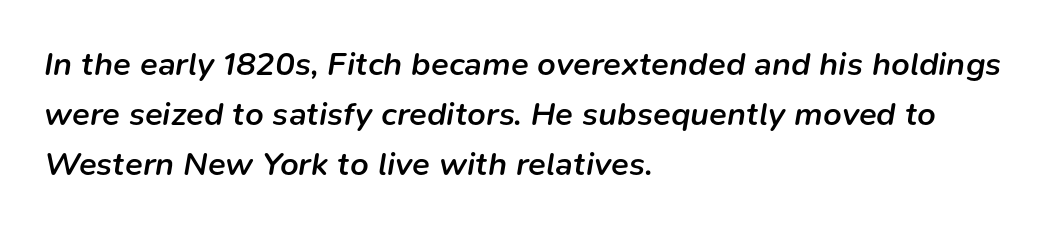
The passage shown is semibold, sitting just below true bold. Which margin do the lines hug? The left one — the right edge is uneven. How are the letters spaced? Ordinarily, with no added tracking. Whoever set this chose a conventional vertical rhythm. Words float on clear page, feet unadorned. The rendering uses natural spacing where letterforms have individual widths.
